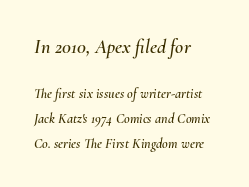
The emphasis by scale lands on block number one, above. Plain, unruled lines of type. The axis of the letterforms is tilted away from vertical. Nothing unusual about the tracking: characters are spaced as the font intends. The ragged edge is on the right, which tells us the setting is flush left.
